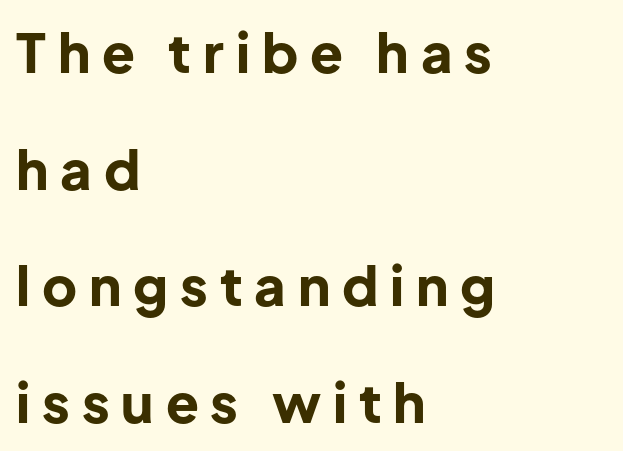
{"serif": "no", "italic": "no", "bold": "yes", "weight": "bold", "width": "normal", "stroke_contrast": "low", "x_height": "medium", "monospaced": "no", "underline": "no", "align": "left", "line_spacing": "loose", "line_spacing_ratio": 2.16, "letter_spacing": "wide", "letter_spacing_em": 0.22, "glyph_px": 54}
